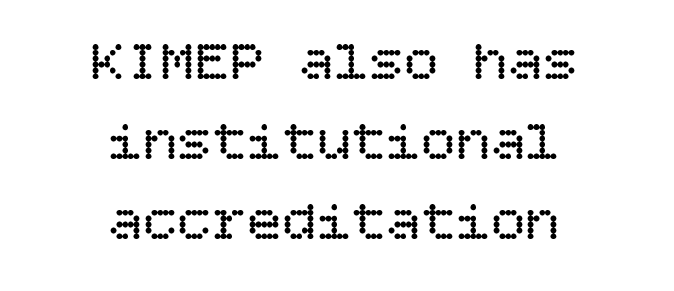
Q: Is the text bold? A: No.
Q: Is the text italic (slanted)? A: No, it is upright.
Q: Is the text underlined? A: No.
Q: How is the paragraph aligned? A: Centered.
Q: Is the spacing between letters normal or unusually wide? A: Normal.
Q: Is the spacing between lines tight, normal or loose? A: Normal.
Q: Width (condensed, normal, or wide)? A: Normal.
Q: Stroke contrast? A: Low.
Q: x-height? A: Large.
